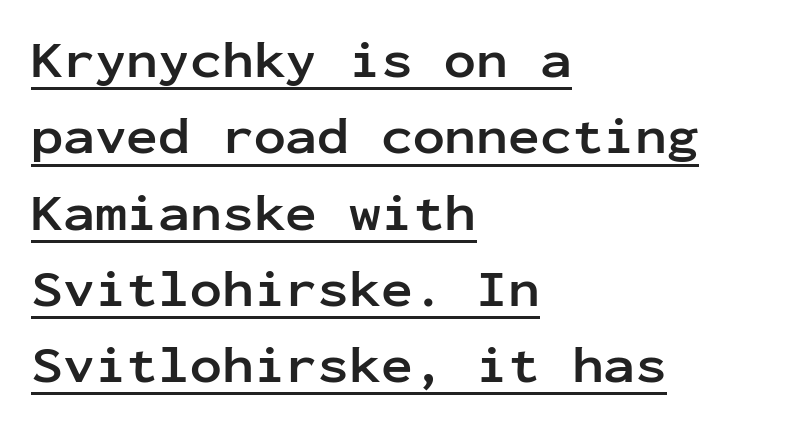
{"serif": "no", "italic": "no", "bold": "yes", "weight": "semibold", "width": "normal", "stroke_contrast": "low", "x_height": "medium", "monospaced": "yes", "underline": "yes", "align": "left", "line_spacing": "normal", "line_spacing_ratio": 1.44, "letter_spacing": "normal", "letter_spacing_em": 0.0, "glyph_px": 53}
